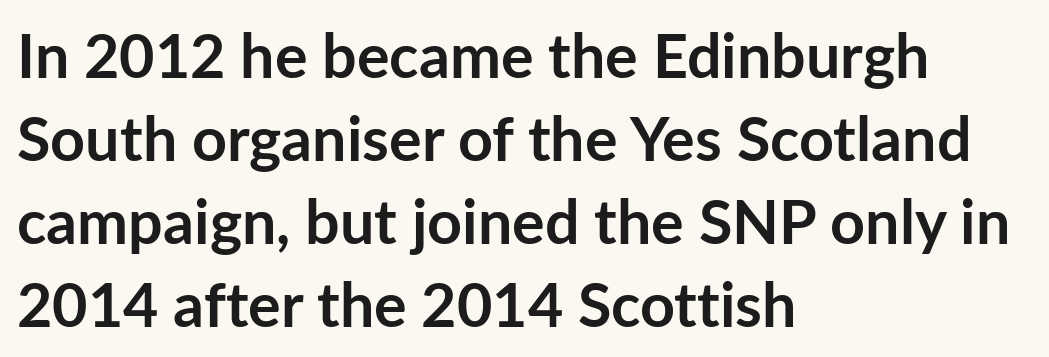
In CSS terms this would be text-align: left. These lines are rendered in a variable-pitch font. Descenders hang freely into open space. The letters stand upright; this is a roman face.
